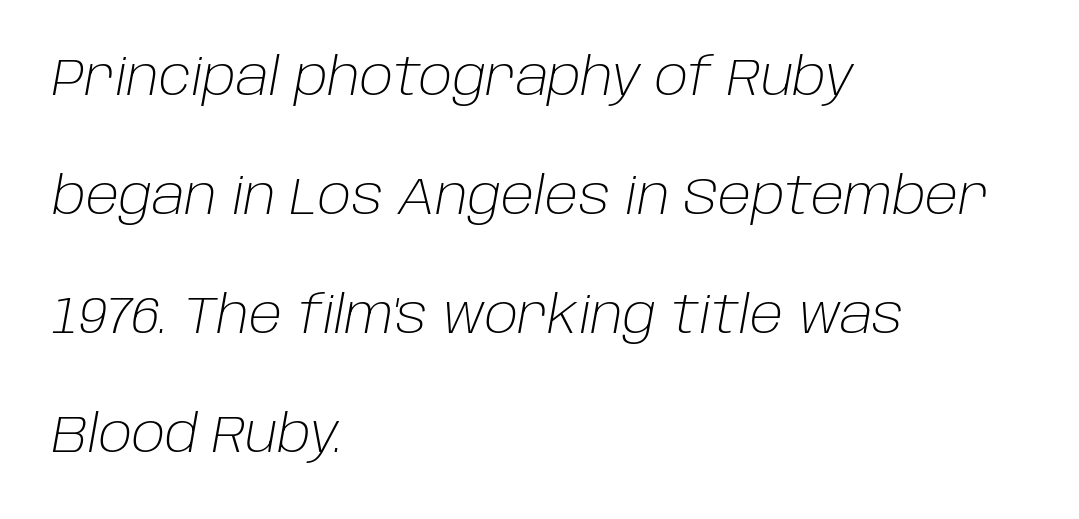
The image shows 52 px light type, italic (leaning right); set left-aligned, loose line spacing (2.29x), normal letter spacing, not underlined; low stroke contrast and a large x-height.
